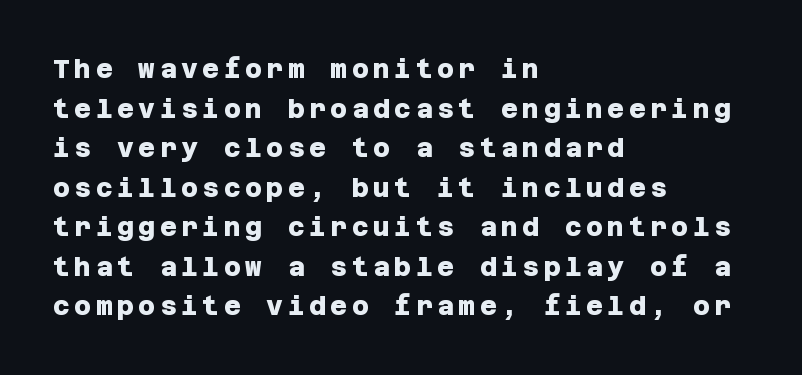
The image shows 26 px bold type; set left-aligned, normal line spacing (1.52x), not underlined.
